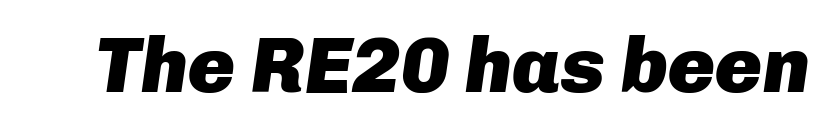
Spacing verdict: proportional, widths tailored to each character. Stroke thickness is high; the sample reads as a true bold. Short note: letters normally spaced. The zone under the glyphs is completely vacant. Characters are canted at an angle relative to the baseline's perpendicular.
